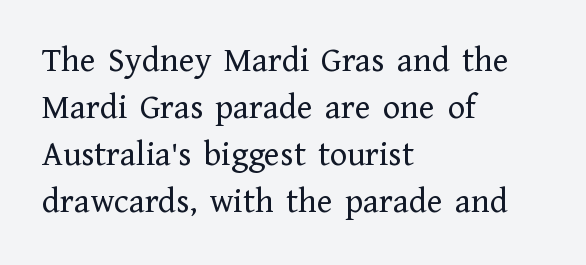
The image shows 36 px regular-weight serif type, upright; set left-aligned, normal line spacing (1.31x), normal letter spacing, not underlined; low stroke contrast and a medium x-height.
